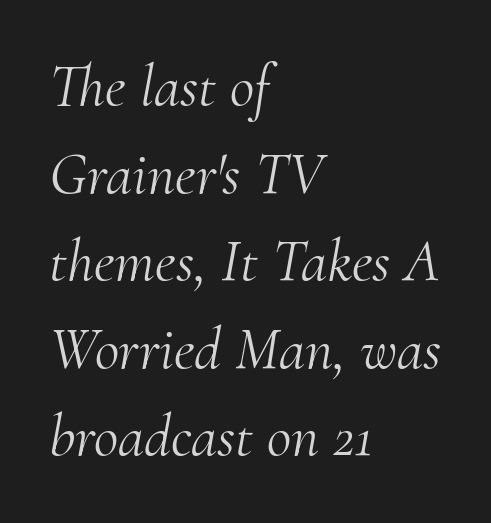
{"serif": "yes", "italic": "yes", "lean": "right", "slant_degrees": 10, "bold": "no", "weight": "light", "width": "normal", "stroke_contrast": "medium", "x_height": "small", "monospaced": "no", "underline": "no", "align": "left", "line_spacing": "normal", "line_spacing_ratio": 1.46, "letter_spacing": "normal", "letter_spacing_em": 0.0, "glyph_px": 60}
